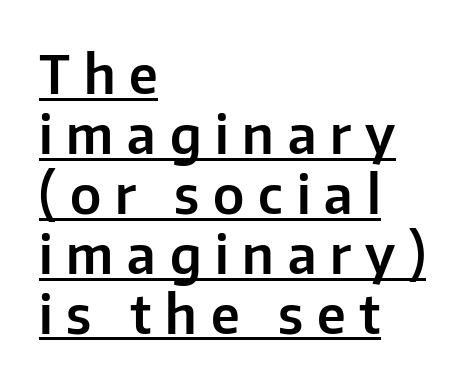
Q: Is the text italic (slanted)? A: No, it is upright.
Q: Is the typeface a serif or a sans-serif typeface? A: Sans-serif.
Q: Is the text underlined? A: Yes.
Q: How is the paragraph aligned? A: Left-aligned.
Q: Is the spacing between letters normal or unusually wide? A: Unusually wide.
Q: Is the spacing between lines tight, normal or loose? A: Tight.
Q: Width (condensed, normal, or wide)? A: Normal.
Q: Stroke contrast? A: Low.
Q: x-height? A: Medium.
Q: Monospaced? A: No.
